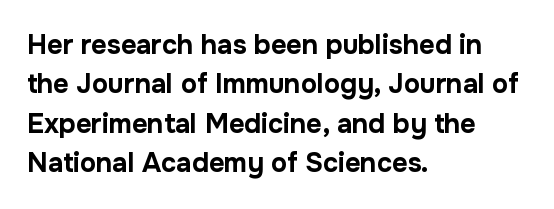
{"italic": "no", "bold": "yes", "underline": "no", "align": "left", "line_spacing": "normal", "line_spacing_ratio": 1.46, "letter_spacing": "normal", "letter_spacing_em": 0.0, "glyph_px": 27}
